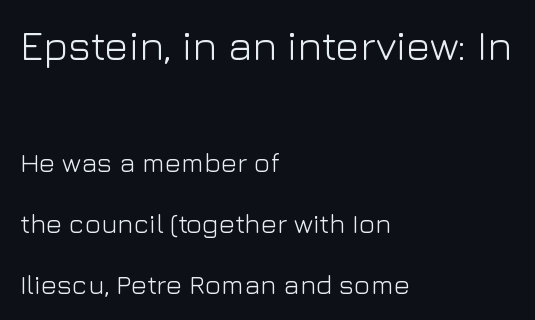
The image shows 41 px light sans-serif type, upright; set left-aligned, loose line spacing (2.25x), normal letter spacing, not underlined; the first (top) block is 1.52x larger; low stroke contrast and a medium x-height.
